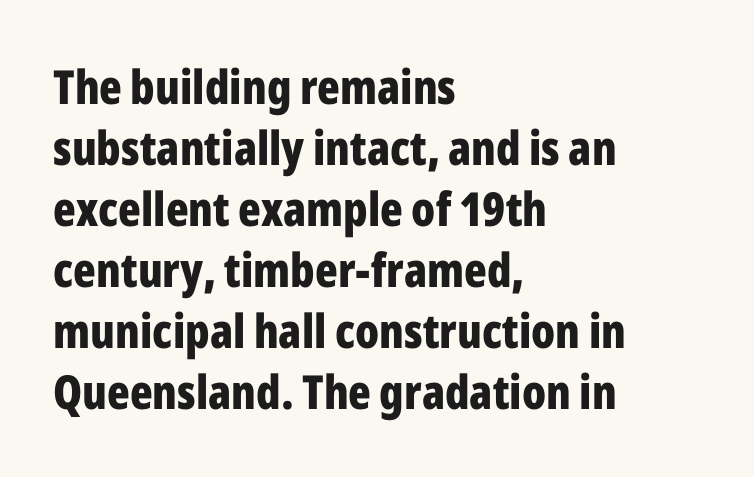
Each row of text sits above clean, open space. This is sans-serif lettering, the kind often seen on screens and signage. This sample has the flowing, uneven cadence of proportional lettering. Characters follow at the spacing the type designer built in.
